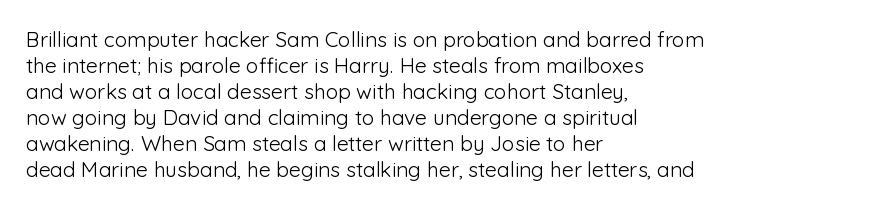
The typography opts for an upright posture over an oblique one. Unmarked baselines from the first word to the last. Students, note that the glyphs here touch the page at normal intervals. Which margin do the lines hug? The left one — the right edge is uneven. The typesetting does not lean heavy: it is not bold.
